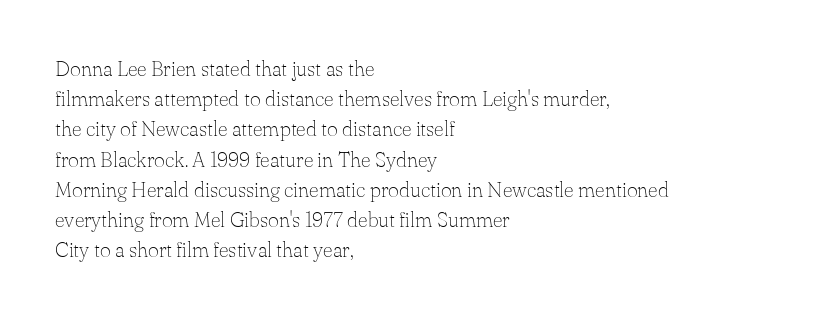
{"italic": "no", "bold": "no", "underline": "no", "align": "left", "line_spacing": "normal", "line_spacing_ratio": 1.44, "letter_spacing": "normal", "letter_spacing_em": 0.0, "glyph_px": 21}
